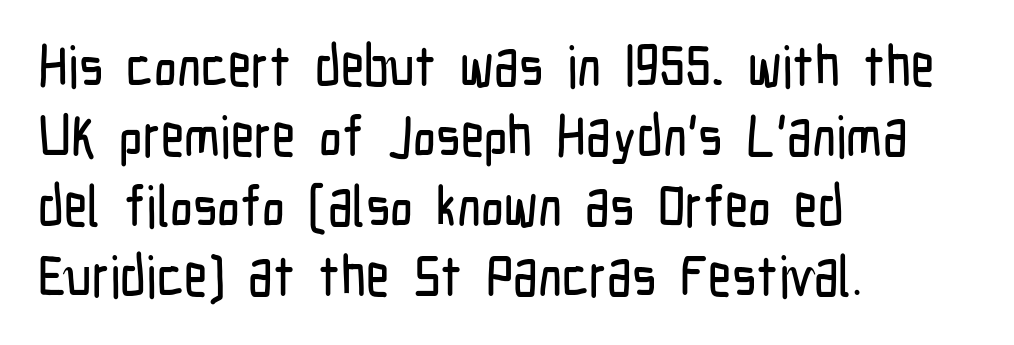
The image shows 57 px condensed sans-serif type, upright; set left-aligned, line spacing 1.23x, normal letter spacing, not underlined; low stroke contrast and a medium x-height.
